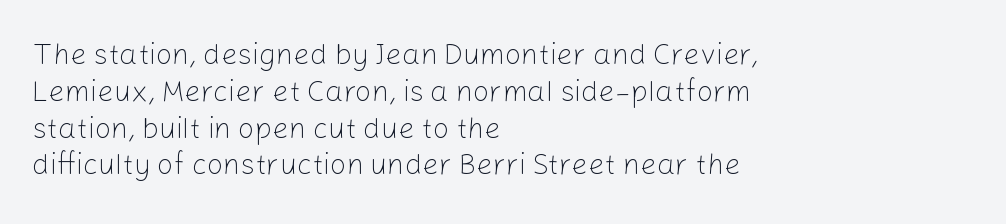
The image shows 29 px light sans-serif type, upright; set left-aligned, normal line spacing (1.27x), normal letter spacing, not underlined; low stroke contrast and a medium x-height.
